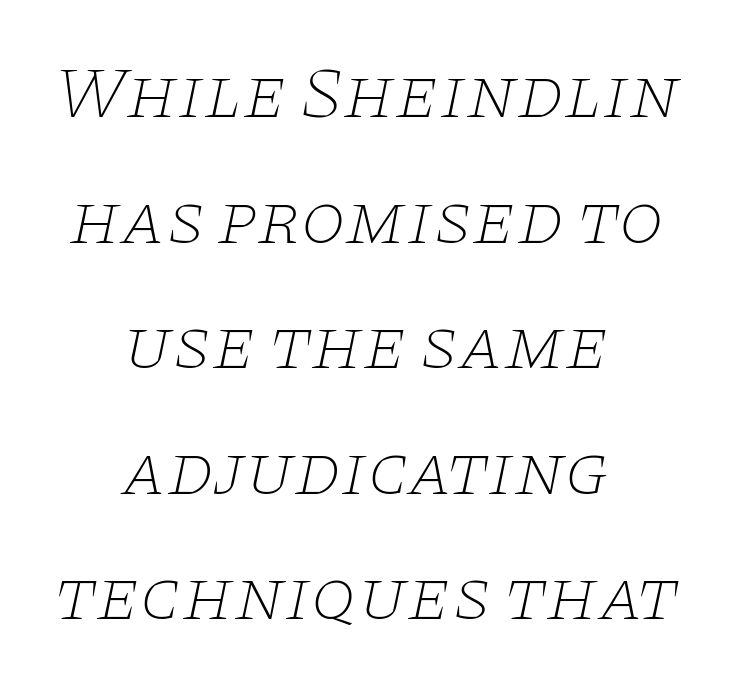
Q: Is the text bold? A: No.
Q: Is the text italic (slanted)? A: Yes, it leans right by about 11 degrees.
Q: Is the typeface a serif or a sans-serif typeface? A: Serif.
Q: Is the text underlined? A: No.
Q: How is the paragraph aligned? A: Centered.
Q: Is the spacing between letters normal or unusually wide? A: Normal.
Q: Width (condensed, normal, or wide)? A: Wide.
Q: Stroke contrast? A: Low.
Q: x-height? A: Large.
Q: Monospaced? A: No.
